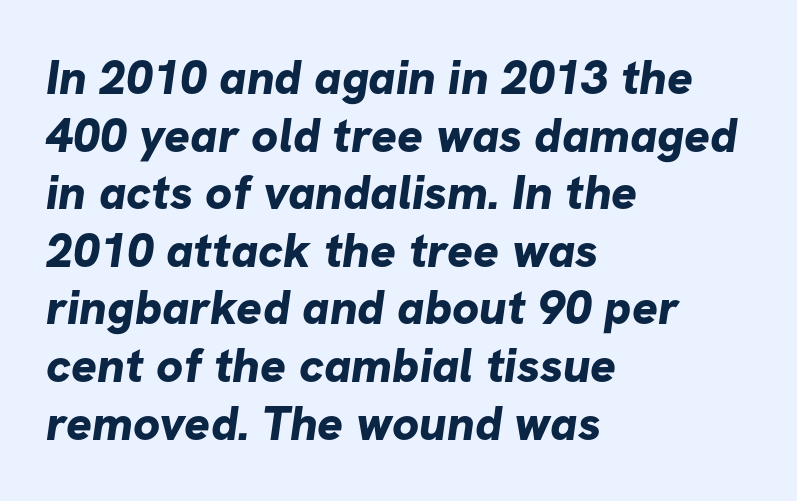
Q: Is the text bold? A: Yes.
Q: Is the typeface a serif or a sans-serif typeface? A: Sans-serif.
Q: Is the text underlined? A: No.
Q: How is the paragraph aligned? A: Left-aligned.
Q: Is the spacing between letters normal or unusually wide? A: Normal.
Q: Width (condensed, normal, or wide)? A: Normal.
Q: Stroke contrast? A: Low.
Q: x-height? A: Medium.
Q: Monospaced? A: No.
